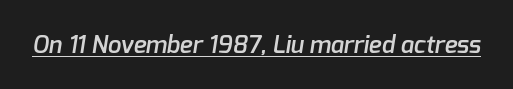
{"bold": "semi", "underline": "yes", "letter_spacing": "normal", "letter_spacing_em": 0.0, "glyph_px": 24}
